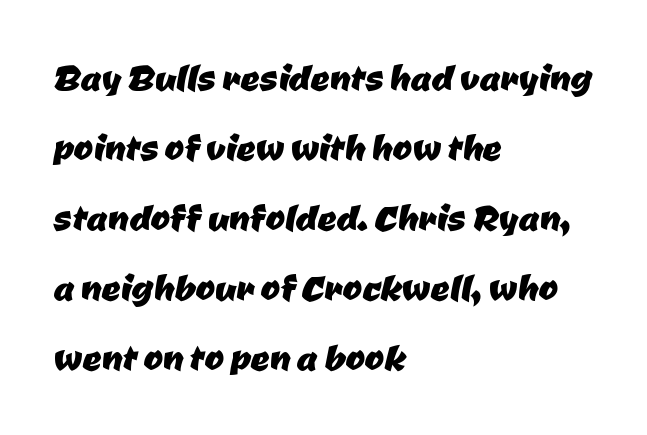
The image shows 47 px sans-serif type; set left-aligned, normal line spacing (1.49x), normal letter spacing, not underlined; low stroke contrast and a medium x-height.
